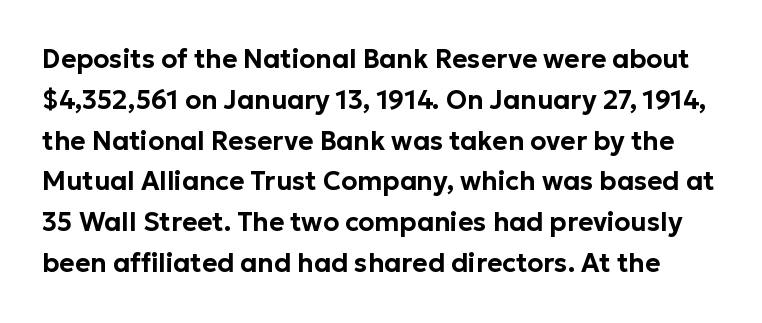
{"italic": "no", "underline": "no", "line_spacing": "normal", "line_spacing_ratio": 1.57, "letter_spacing": "normal", "letter_spacing_em": 0.0, "glyph_px": 26}
